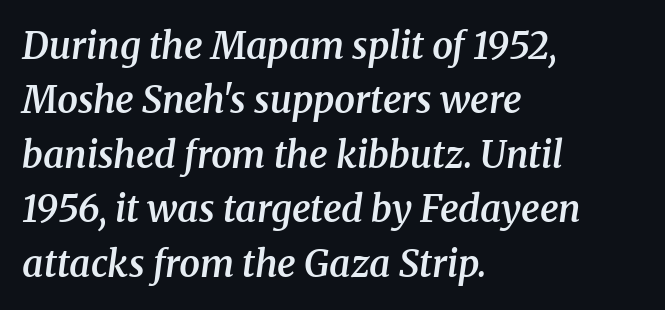
The image shows 37 px semibold serif type, italic (leaning right); set left-aligned, normal line spacing (1.47x), normal letter spacing, not underlined; medium stroke contrast and a medium x-height.
